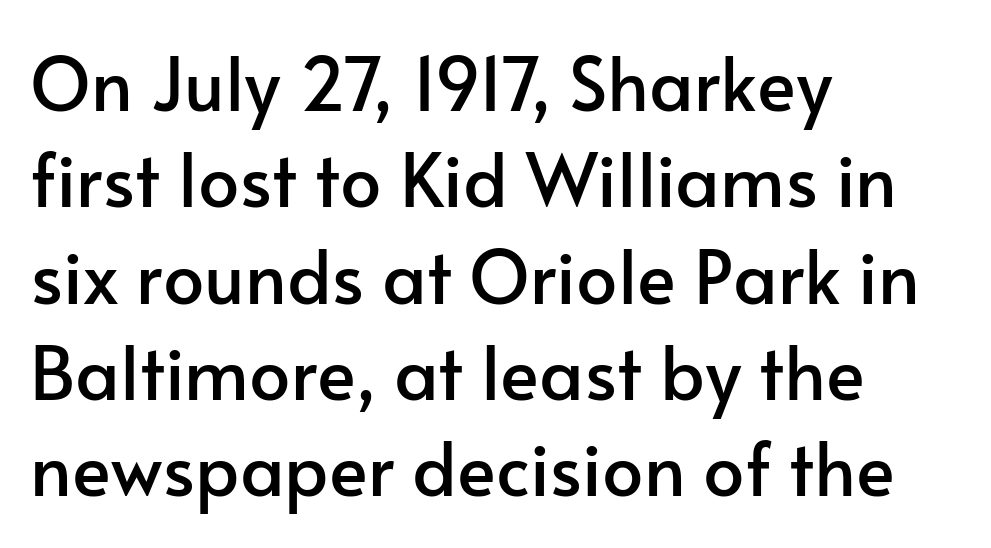
The image shows 73 px sans-serif type, upright; set left-aligned, normal line spacing (1.32x), normal letter spacing, not underlined; low stroke contrast and a small x-height.
